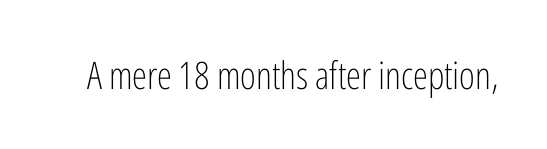
The letters advance in unequal steps, a hallmark of proportional type. Honestly, the letter spacing is just normal — you wouldn't notice it. What kind of face is this? One without serifs — a sans. Vertical stems look standard width or narrower in stroke.
